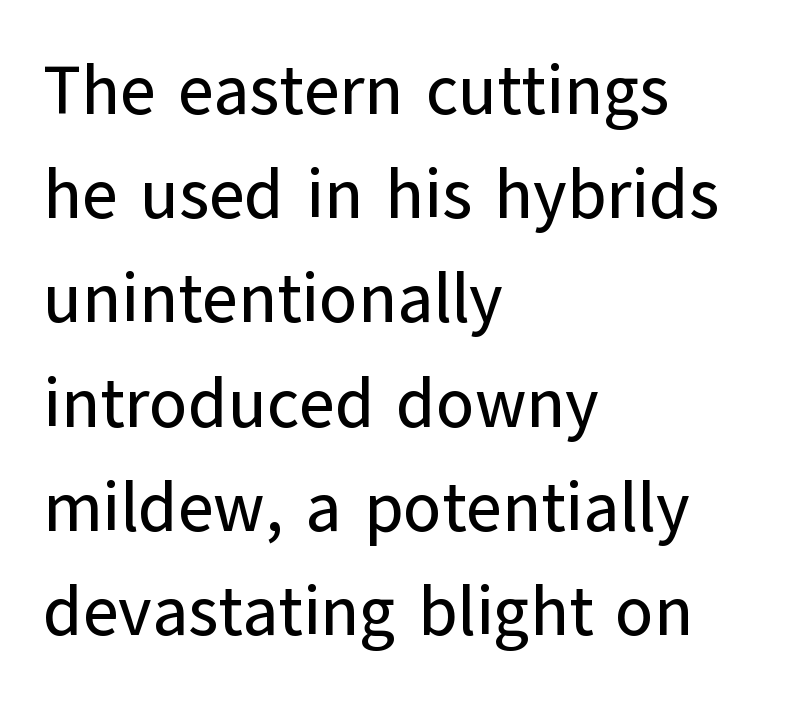
{"serif": "no", "italic": "no", "width": "normal", "stroke_contrast": "low", "x_height": "medium", "monospaced": "no", "underline": "no", "align": "left", "line_spacing": "normal", "line_spacing_ratio": 1.51, "letter_spacing": "normal", "letter_spacing_em": 0.0, "glyph_px": 69}
